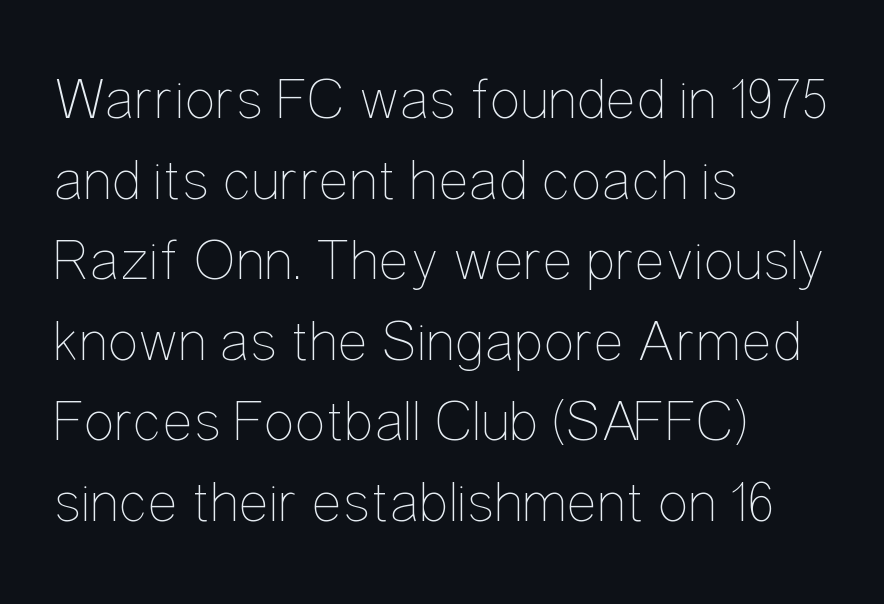
The axis of the letterforms is exactly vertical. The letterforms sit shoulder to shoulder at normal distance. Regular leading. Do the characters align in a grid? No, the font is proportional.
